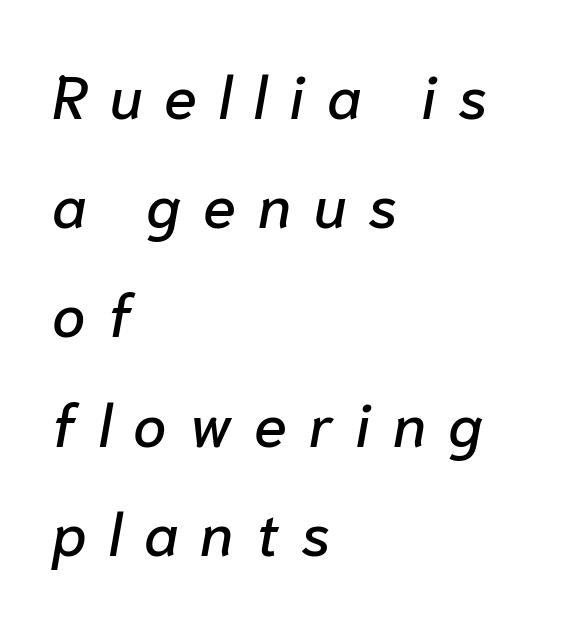
Q: Is the text italic (slanted)? A: Yes, it leans right by about 10 degrees.
Q: Is the text underlined? A: No.
Q: How is the paragraph aligned? A: Left-aligned.
Q: Is the spacing between letters normal or unusually wide? A: Unusually wide.
Q: Width (condensed, normal, or wide)? A: Normal.
Q: Stroke contrast? A: Low.
Q: x-height? A: Medium.
Q: Monospaced? A: No.
